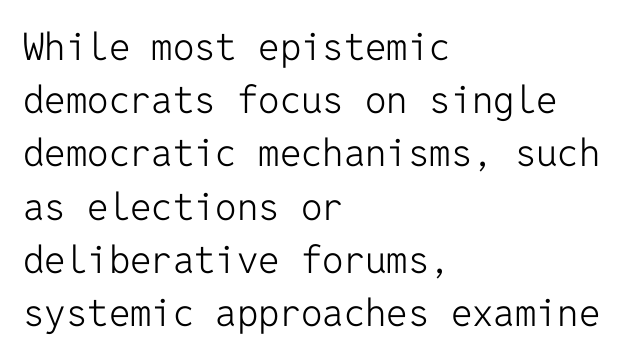
The image shows 38 px light sans-serif type, upright, monospaced; set left-aligned, normal line spacing (1.4x), normal letter spacing, not underlined; low stroke contrast and a medium x-height.
